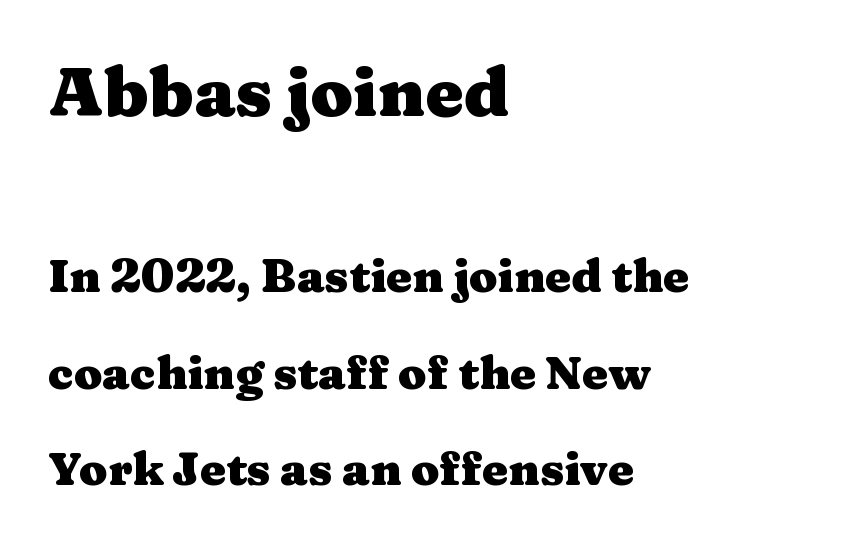
Q: Is the text bold? A: Yes.
Q: Is the text italic (slanted)? A: No, it is upright.
Q: Is the typeface a serif or a sans-serif typeface? A: Serif.
Q: Is the text underlined? A: No.
Q: How is the paragraph aligned? A: Left-aligned.
Q: Is the spacing between letters normal or unusually wide? A: Normal.
Q: Is the spacing between lines tight, normal or loose? A: Loose.
Q: Which block of text is set in a larger size, the first (top) or the second (bottom)? A: The first (top) one.
Q: Width (condensed, normal, or wide)? A: Wide.
Q: Stroke contrast? A: Medium.
Q: x-height? A: Medium.
Q: Monospaced? A: No.
